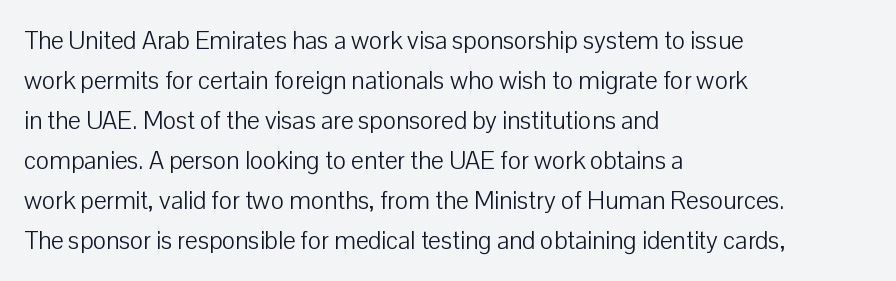
The image shows 25 px text type, upright; set left-aligned, normal line spacing (1.6x), normal letter spacing, not underlined.
